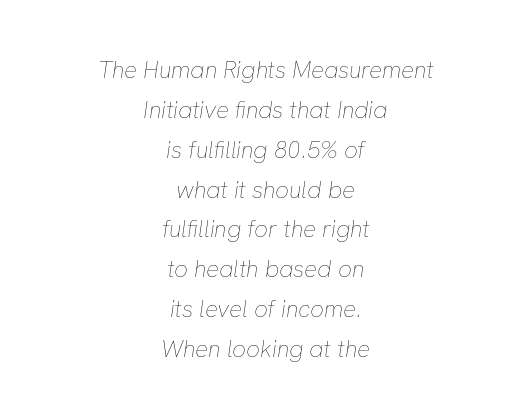
{"italic": "yes", "lean": "right", "slant_degrees": 8, "bold": "no", "underline": "no", "align": "center", "line_spacing": "normal", "line_spacing_ratio": 1.66, "letter_spacing": "normal", "letter_spacing_em": 0.0, "glyph_px": 24}
